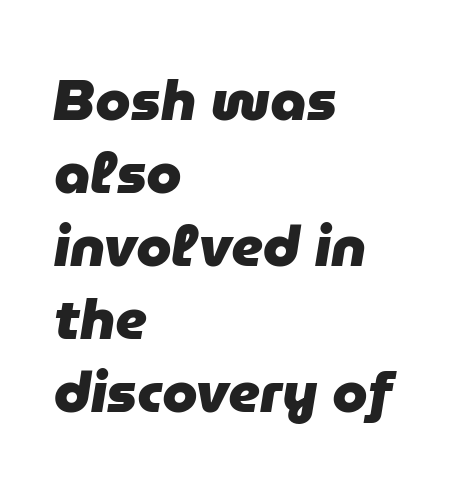
The image shows 57 px heavy type, italic (leaning right); set left-aligned, normal line spacing (1.28x), normal letter spacing, not underlined; low stroke contrast and a medium x-height.
